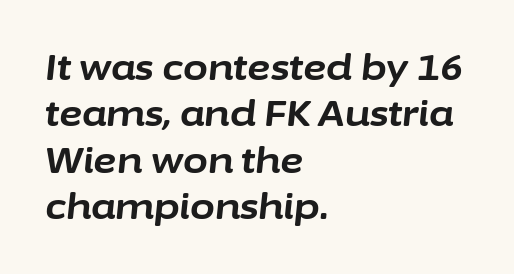
Q: Is the text bold? A: Yes.
Q: Is the text italic (slanted)? A: Yes, it leans right by about 6 degrees.
Q: Is the text underlined? A: No.
Q: How is the paragraph aligned? A: Left-aligned.
Q: Is the spacing between letters normal or unusually wide? A: Normal.
Q: Is the spacing between lines tight, normal or loose? A: Normal.
Q: Width (condensed, normal, or wide)? A: Normal.
Q: Stroke contrast? A: Low.
Q: x-height? A: Medium.
Q: Monospaced? A: No.
